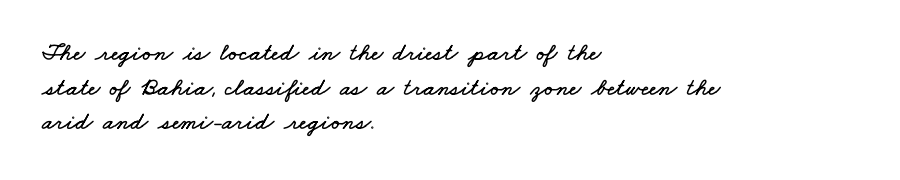
Q: Is the text underlined? A: No.
Q: How is the paragraph aligned? A: Left-aligned.
Q: Is the spacing between letters normal or unusually wide? A: Normal.
Q: Is the spacing between lines tight, normal or loose? A: Normal.
